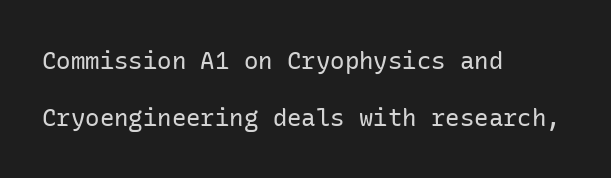
Spacing between characters is what you'd get straight out of the box. Is the stroke heavy? The answer is a plain regular-or-lighter. The type sits square on the baseline with zero lean. These lines stand farther apart than default settings would place them. The typesetter chose a ragged-right arrangement here. Anything drawn beneath the words? Only blank space.
